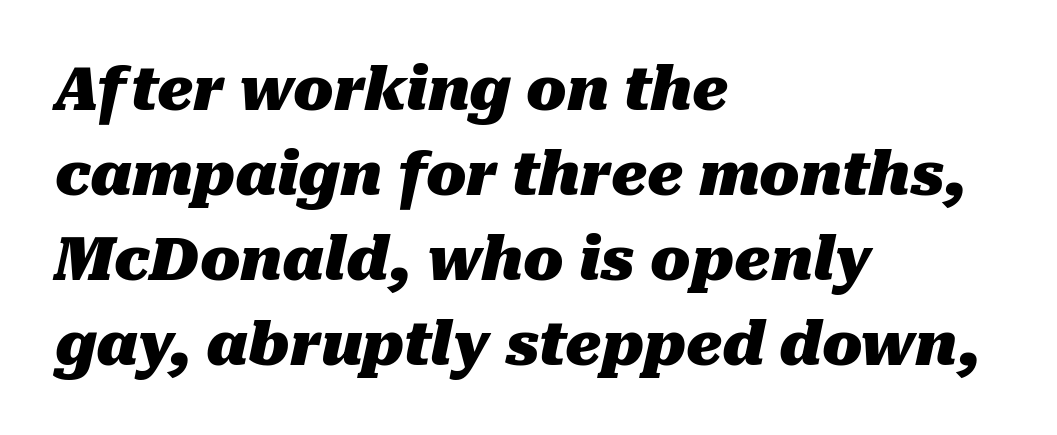
The image shows 59 px heavy type, italic (leaning right); set left-aligned, normal line spacing (1.44x), normal letter spacing, not underlined; medium stroke contrast and a medium x-height.
